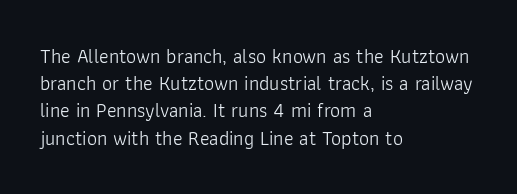
{"italic": "no", "bold": "no", "underline": "no", "align": "left", "line_spacing": "normal", "line_spacing_ratio": 1.36, "letter_spacing": "normal", "letter_spacing_em": 0.0, "glyph_px": 20}
